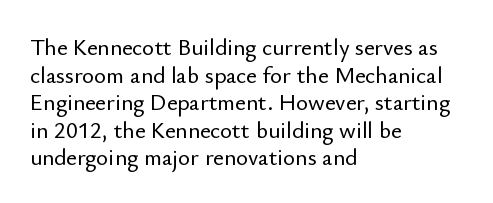
Q: Is the text italic (slanted)? A: No, it is upright.
Q: Is the text underlined? A: No.
Q: How is the paragraph aligned? A: Left-aligned.
Q: Is the spacing between letters normal or unusually wide? A: Normal.
